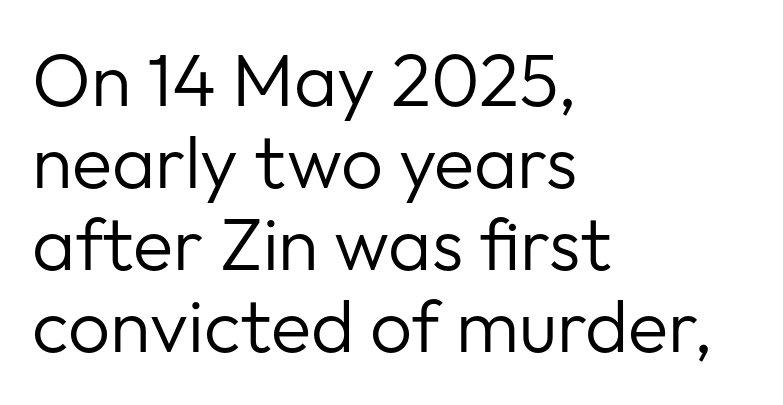
{"serif": "no", "italic": "no", "bold": "no", "weight": "regular", "width": "normal", "stroke_contrast": "low", "x_height": "medium", "monospaced": "no", "underline": "no", "align": "left", "line_spacing": "tight", "line_spacing_ratio": 1.11, "letter_spacing": "normal", "letter_spacing_em": 0.0, "glyph_px": 74}
